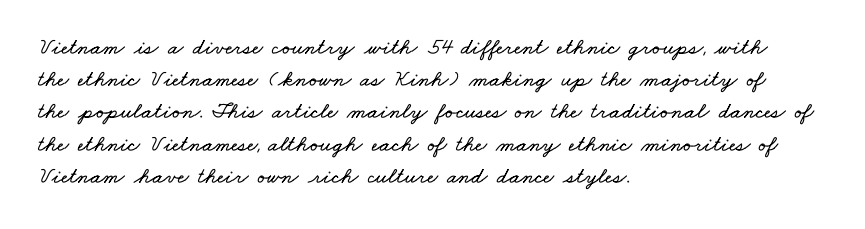
The image shows 23 px text type; set left-aligned, normal line spacing (1.4x), normal letter spacing, not underlined.
